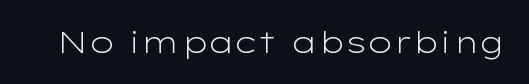
The image shows 30 px light, wide sans-serif type, upright; set normal letter spacing, not underlined; low stroke contrast and a medium x-height.
